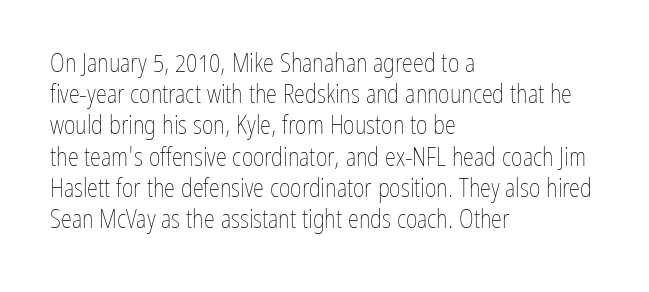
The image shows 25 px text type, upright; set left-aligned, normal line spacing (1.25x), normal letter spacing, not underlined.
